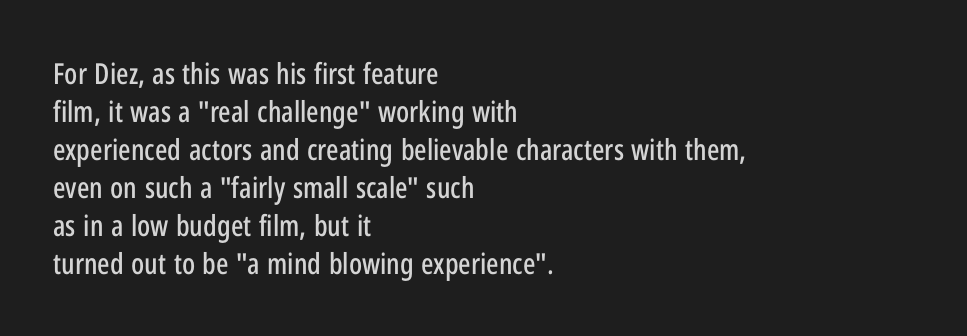
Q: Is the text italic (slanted)? A: No, it is upright.
Q: Is the typeface a serif or a sans-serif typeface? A: Sans-serif.
Q: Is the text underlined? A: No.
Q: How is the paragraph aligned? A: Left-aligned.
Q: Is the spacing between letters normal or unusually wide? A: Normal.
Q: Is the spacing between lines tight, normal or loose? A: Normal.
Q: Width (condensed, normal, or wide)? A: Condensed.
Q: Stroke contrast? A: Low.
Q: x-height? A: Medium.
Q: Monospaced? A: No.
